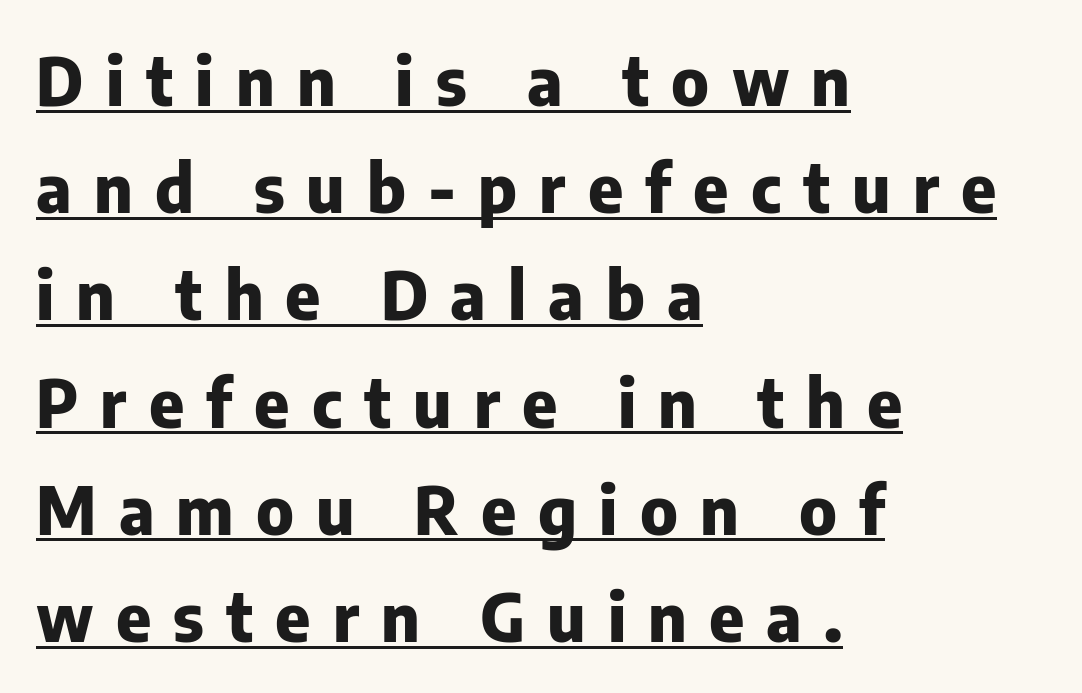
You could not count columns in this text — the font is proportionally spaced. Caption: expanded tracking, letters set apart. What decoration does the sample have? An underline. The passage shown stacks its lines at a standard gap. As a designer I'd log this as weight 700, bold.
